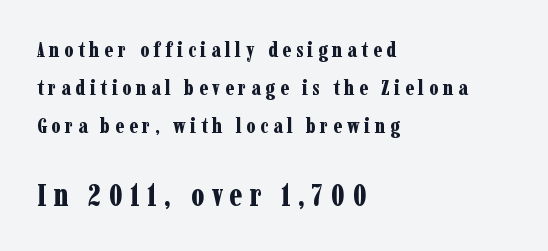
Q: Is the text bold? A: Yes.
Q: Is the text italic (slanted)? A: No, it is upright.
Q: Is the typeface a serif or a sans-serif typeface? A: Serif.
Q: Is the text underlined? A: No.
Q: How is the paragraph aligned? A: Left-aligned.
Q: Is the spacing between letters normal or unusually wide? A: Unusually wide.
Q: Which block of text is set in a larger size, the first (top) or the second (bottom)? A: The second (bottom) one.
Q: Width (condensed, normal, or wide)? A: Condensed.
Q: Stroke contrast? A: Low.
Q: x-height? A: Medium.
Q: Monospaced? A: No.
